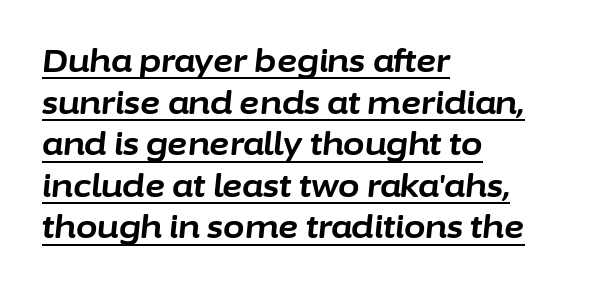
These lines stack with their left ends in a neat column. Somebody hit Ctrl+U on this one — the words are underlined. Notice how the stems are inclined rather than vertical — that's the hallmark of italics. Summary of weight: heavy, a full bold. The type is set solid horizontally, with unmodified tracking. Each letter keeps its own natural width here, so spacing adapts to shape.
